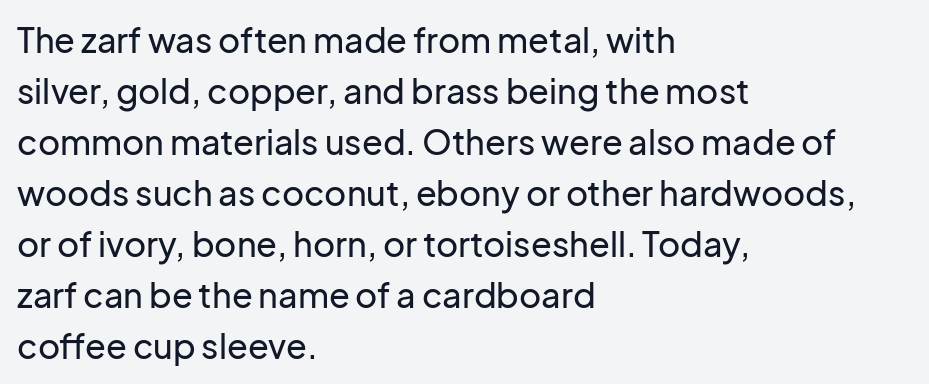
{"serif": "no", "italic": "no", "width": "normal", "stroke_contrast": "low", "x_height": "medium", "monospaced": "no", "underline": "no", "align": "left", "line_spacing": "normal", "line_spacing_ratio": 1.5, "letter_spacing": "normal", "letter_spacing_em": 0.0, "glyph_px": 34}
